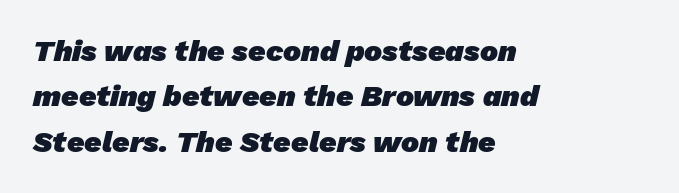
Observe the absence of serifs on each vertical stroke in this sample. Tracking value appears to be zero — textbook default spacing. The rag falls on the right side of this text block. This sample keeps an unexceptional amount of space between lines.
